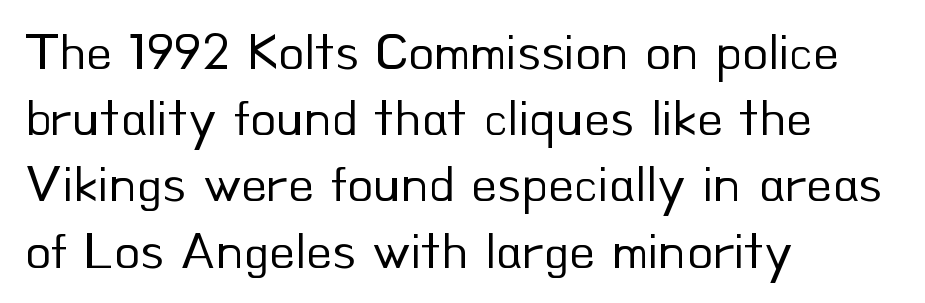
Do the characters align in a grid? No, the font is proportional. These lines are set flush left with a ragged right edge. Letters rest on an invisible, unmarked baseline. Is this a sans? Yes — the strokes have no serifs. This is not heavy type; no bold has been used. The lettering holds an erect, upright posture throughout.
